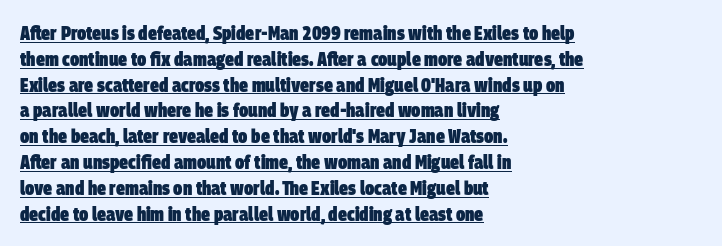
The image shows 20 px bold type; set left-aligned, normal line spacing (1.29x), normal letter spacing, underlined.
